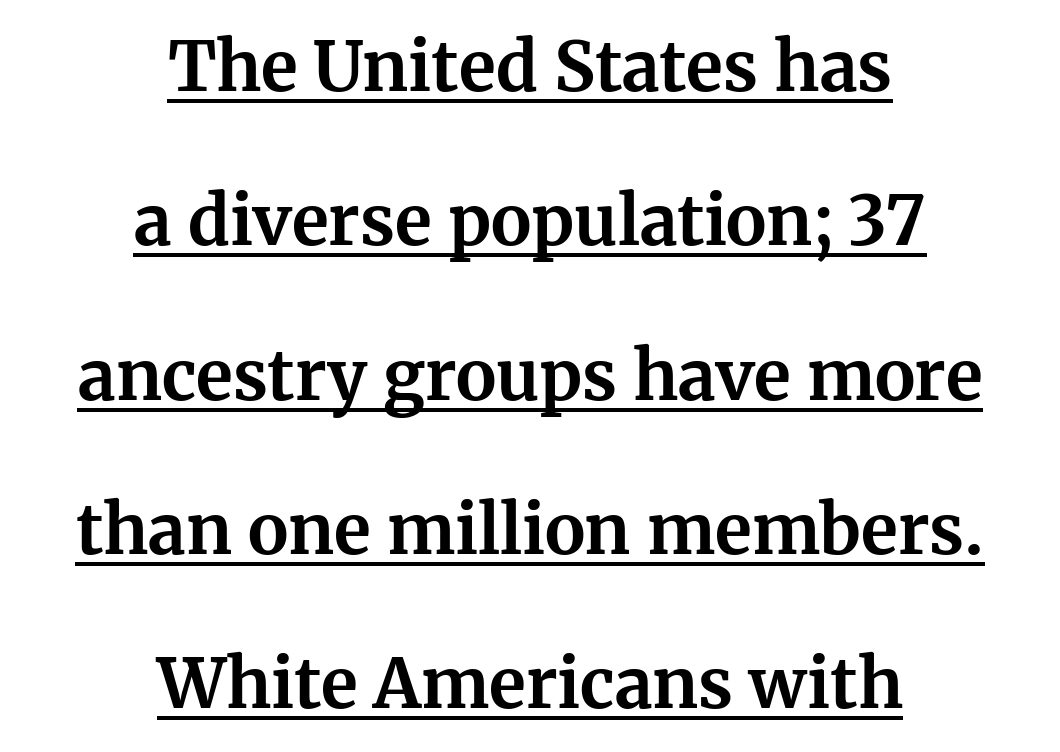
The image shows 68 px bold serif type, upright; set centered, loose line spacing (2.27x), normal letter spacing, underlined; medium stroke contrast and a medium x-height.
